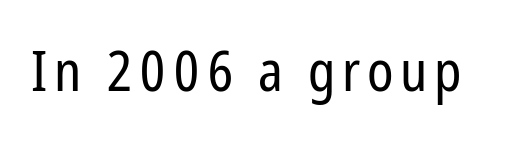
{"serif": "no", "italic": "no", "bold": "no", "weight": "regular", "width": "condensed", "stroke_contrast": "low", "x_height": "medium", "monospaced": "no", "underline": "no", "glyph_px": 56}
